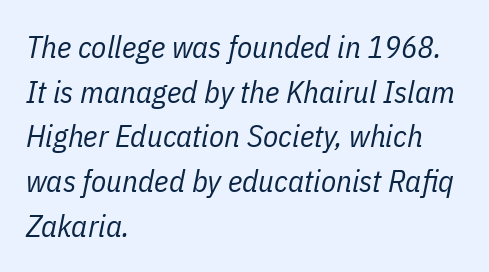
Glance below the letters and you will spot only blank space. These lines keep a tight, regular rhythm from letter to letter. The ragged edge is on the right, which tells us the setting is flush left. Style check: oblique. Rows of type keep a routine distance in the vertical direction. These lines are rendered in a variable-pitch font.
